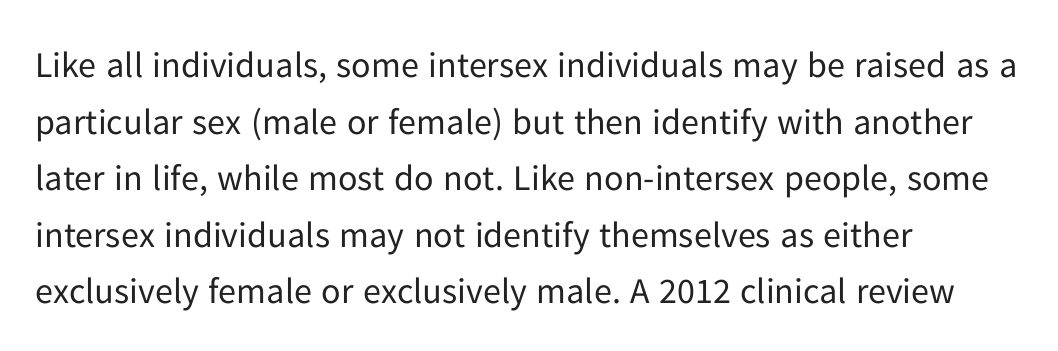
{"serif": "no", "italic": "no", "bold": "no", "weight": "regular", "width": "normal", "stroke_contrast": "low", "x_height": "medium", "monospaced": "no", "underline": "no", "align": "left", "line_spacing": "normal", "line_spacing_ratio": 1.57, "letter_spacing": "normal", "letter_spacing_em": 0.0, "glyph_px": 36}
